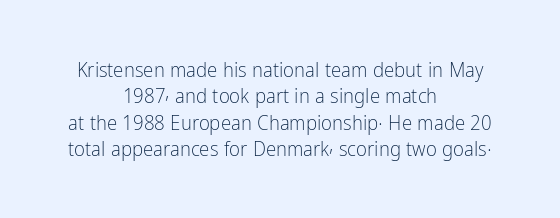
{"italic": "no", "bold": "no", "underline": "no", "align": "center", "line_spacing": "normal", "line_spacing_ratio": 1.26, "letter_spacing": "normal", "letter_spacing_em": 0.0, "glyph_px": 21}
